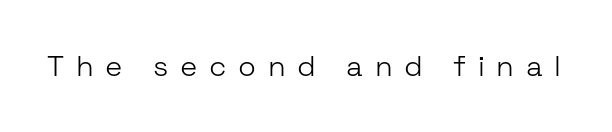
The image shows 29 px light sans-serif type, upright; set unusually wide letter spacing (+0.4 em), not underlined; low stroke contrast and a medium x-height.
